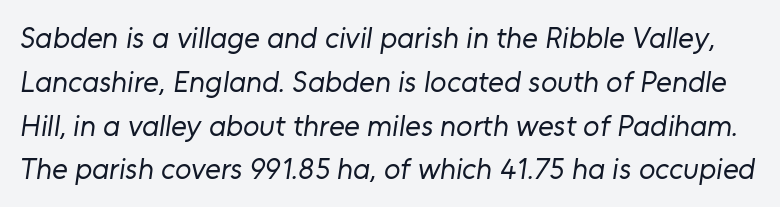
{"serif": "no", "bold": "no", "weight": "regular", "width": "normal", "stroke_contrast": "low", "x_height": "medium", "monospaced": "no", "underline": "no", "line_spacing": "normal", "line_spacing_ratio": 1.46, "letter_spacing": "normal", "letter_spacing_em": 0.0, "glyph_px": 30}
